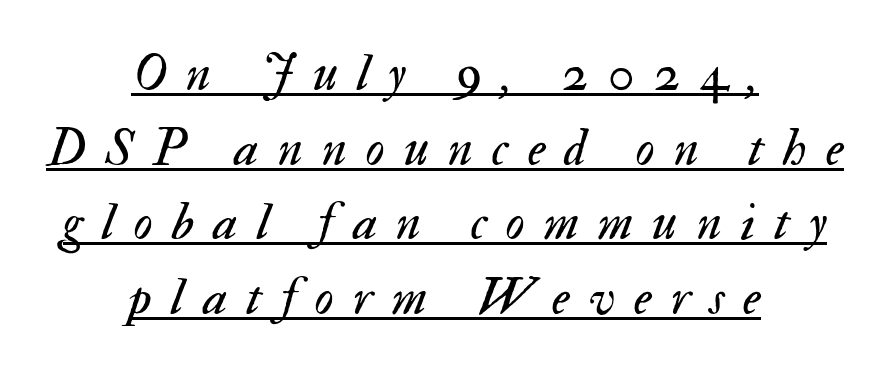
Between one letter and the next there's a generous, obvious gap. Notice how descenders clear the ascenders below comfortably — that's standard leading. Weight: not bold — regular or lighter. Compared with ordinary roman type, these characters are visibly tilted. Is there an underline? Yes — a line sits under the letters.
